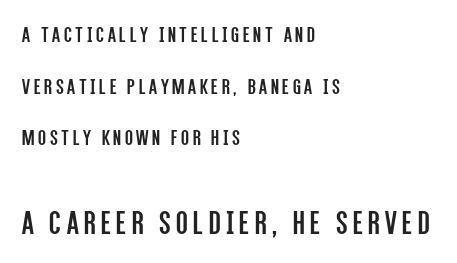
The image shows 34 px regular-weight, condensed sans-serif type, upright; set left-aligned, loose line spacing (2.24x), not underlined; the second (bottom) block is 1.48x larger; low stroke contrast and a large x-height.
